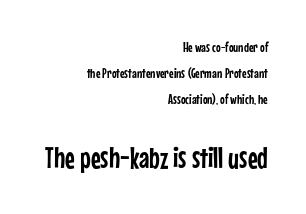
{"serif": "no", "italic": "no", "width": "condensed", "stroke_contrast": "low", "x_height": "medium", "monospaced": "no", "underline": "no", "align": "right", "line_spacing_ratio": 1.84, "letter_spacing": "normal", "letter_spacing_em": 0.0, "larger_block": "second", "size_ratio": 2.14, "glyph_px": 30}
